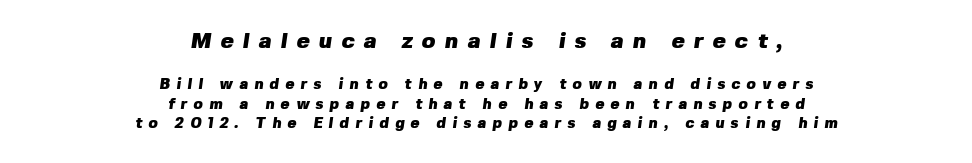
{"bold": "yes", "underline": "no", "align": "center", "line_spacing": "normal", "line_spacing_ratio": 1.3, "letter_spacing": "wide", "letter_spacing_em": 0.42, "larger_block": "first", "size_ratio": 1.47, "glyph_px": 22}
